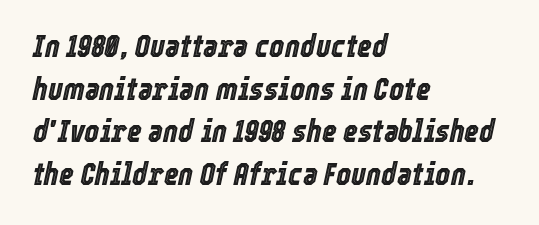
The image shows 32 px condensed type, italic (leaning right); set left-aligned, normal line spacing (1.33x), normal letter spacing, not underlined; a medium x-height.
